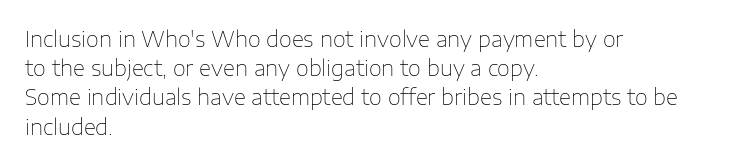
{"italic": "no", "bold": "no", "underline": "no", "align": "left", "line_spacing": "normal", "line_spacing_ratio": 1.39, "letter_spacing": "normal", "letter_spacing_em": 0.0, "glyph_px": 21}
